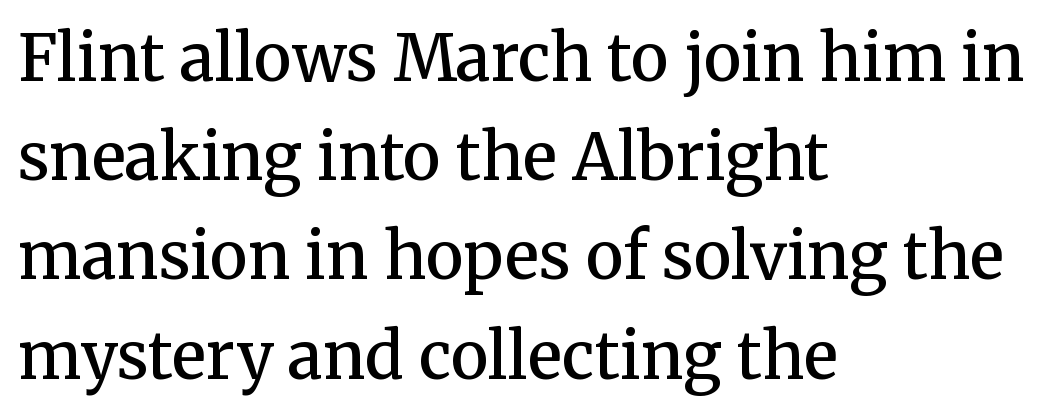
The paragraph has a hard left edge and a soft right edge. Yep, those are serifs on the letters. The letters sit at their default tracking, neither squeezed nor spread. Weight: semibold (demi). In terms of leading, this rendering sits right in the middle. The letters advance in unequal steps, a hallmark of proportional type.
